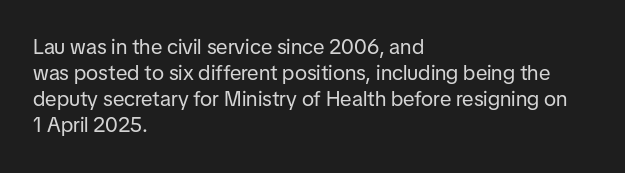
Q: Is the text bold? A: No.
Q: Is the text italic (slanted)? A: No, it is upright.
Q: Is the text underlined? A: No.
Q: How is the paragraph aligned? A: Left-aligned.
Q: Is the spacing between letters normal or unusually wide? A: Normal.
